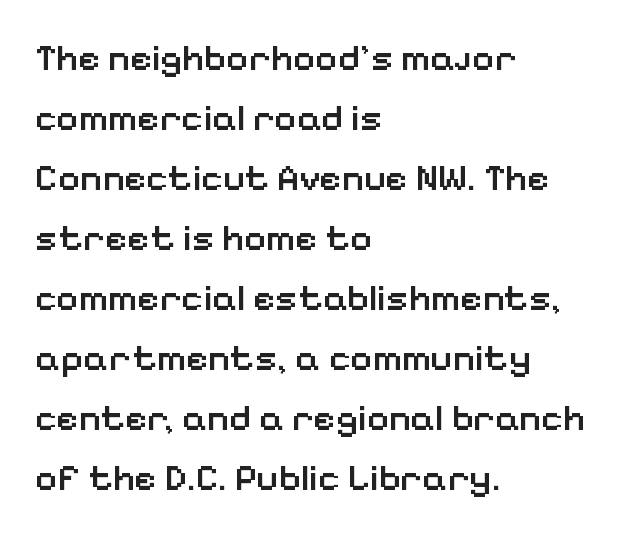
The image shows 38 px semibold sans-serif type, upright; set left-aligned, normal line spacing (1.58x), normal letter spacing, not underlined; low stroke contrast and a medium x-height.
